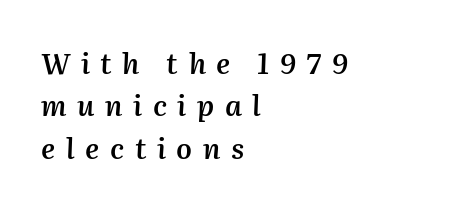
The image shows 28 px semibold type, italic (leaning right); set left-aligned, normal line spacing (1.51x), unusually wide letter spacing (+0.38 em), not underlined; medium stroke contrast and a medium x-height.
